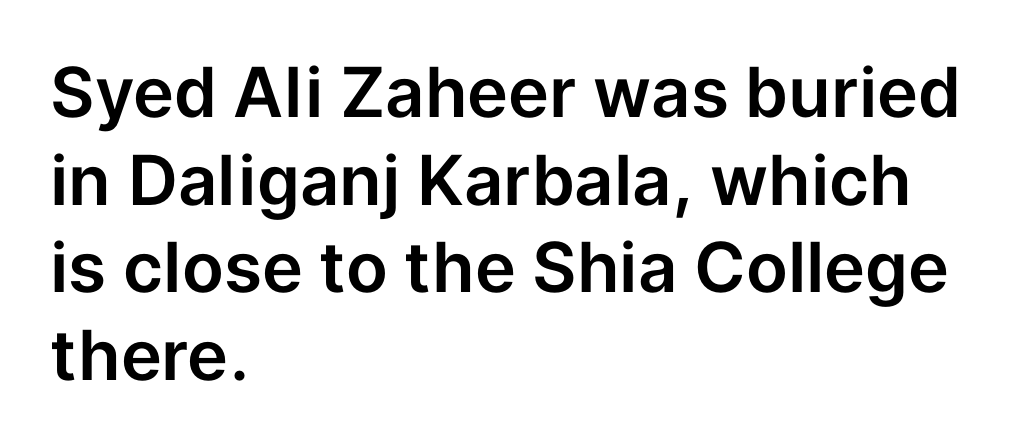
Q: Is the text italic (slanted)? A: No, it is upright.
Q: Is the typeface a serif or a sans-serif typeface? A: Sans-serif.
Q: Is the text underlined? A: No.
Q: How is the paragraph aligned? A: Left-aligned.
Q: Is the spacing between letters normal or unusually wide? A: Normal.
Q: Is the spacing between lines tight, normal or loose? A: Normal.
Q: Width (condensed, normal, or wide)? A: Normal.
Q: Stroke contrast? A: Low.
Q: x-height? A: Medium.
Q: Monospaced? A: No.
